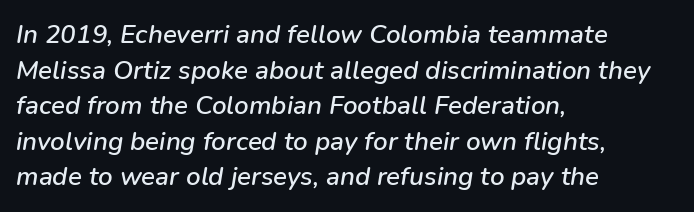
Quick note: italic. Students, note that the glyphs here touch the page at normal intervals. A typesetter would call this leading conventional body-copy spacing. Underlining? Definitely not there.
